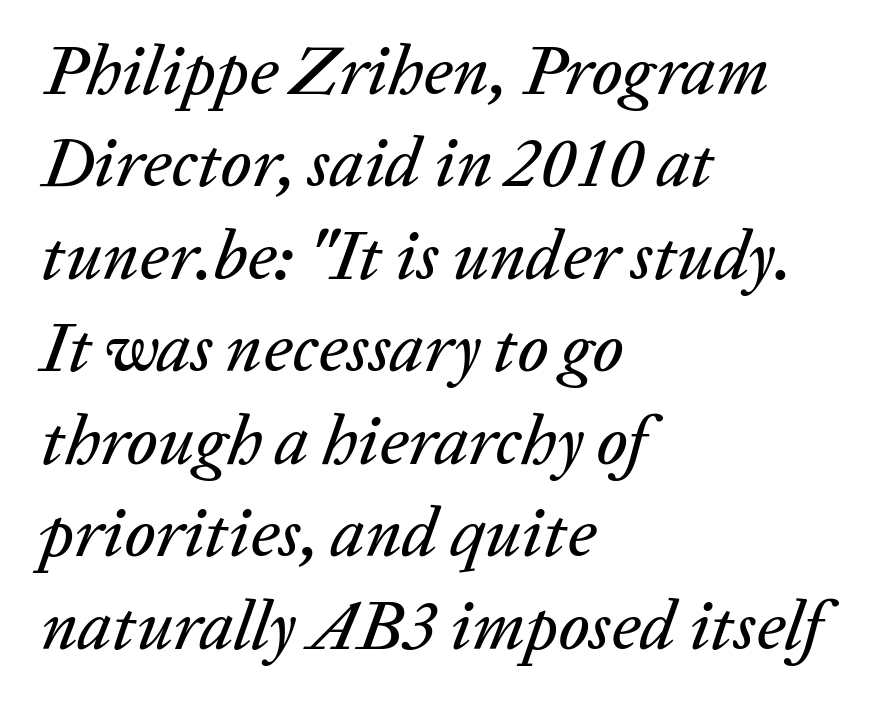
{"italic": "yes", "lean": "right", "slant_degrees": 20, "width": "normal", "stroke_contrast": "low", "x_height": "medium", "monospaced": "no", "underline": "no", "align": "left", "line_spacing": "normal", "line_spacing_ratio": 1.34, "letter_spacing": "normal", "letter_spacing_em": 0.0, "glyph_px": 69}
